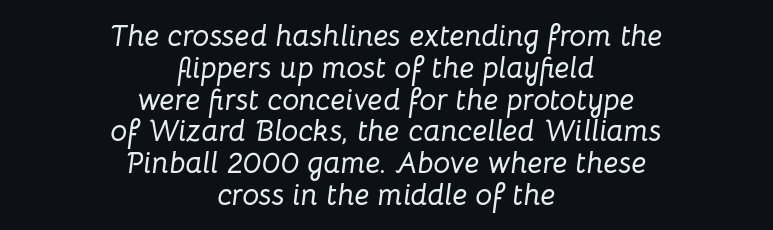
The image shows 30 px text type, italic (leaning right); set centered, tight line spacing (1.06x), normal letter spacing, not underlined; low stroke contrast and a medium x-height.
